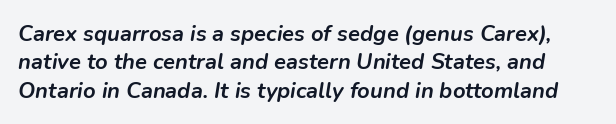
The glyphs are unaccompanied by any horizontal stroke below them. The letterforms sit shoulder to shoulder at normal distance. How heavy is the stroke? Heavy — this is a bold. The whole block is typeset with a tilt. In terms of leading, this rendering sits right in the middle.
